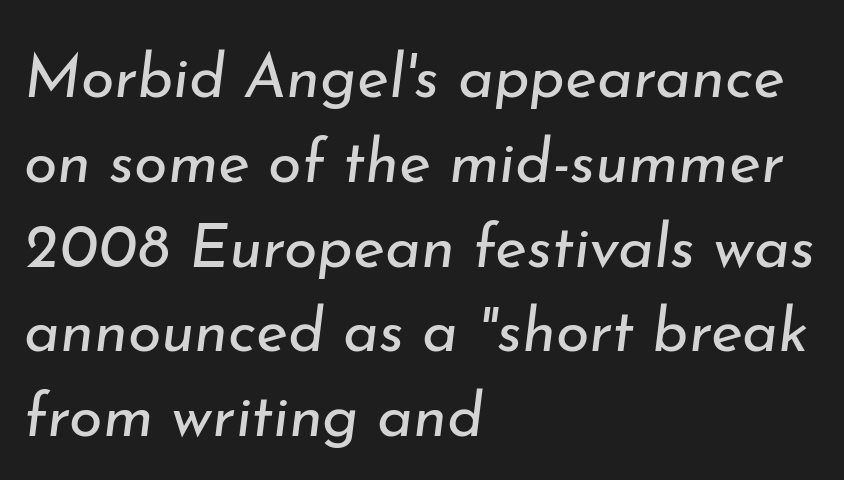
Q: Is the text bold? A: No.
Q: Is the text italic (slanted)? A: Yes, it leans right by about 7 degrees.
Q: Is the text underlined? A: No.
Q: How is the paragraph aligned? A: Left-aligned.
Q: Is the spacing between letters normal or unusually wide? A: Normal.
Q: Is the spacing between lines tight, normal or loose? A: Normal.
Q: Width (condensed, normal, or wide)? A: Normal.
Q: Stroke contrast? A: Low.
Q: x-height? A: Small.
Q: Monospaced? A: No.
